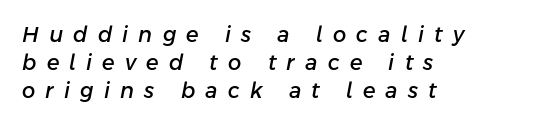
Spacing between characters has been opened up far beyond the box default. Quick note: interline space is typical. Any mark beneath the type? The region is blank. Does the lettering tilt? It does — this is italic. Horizontally, the lines are justified to the leading edge only.
